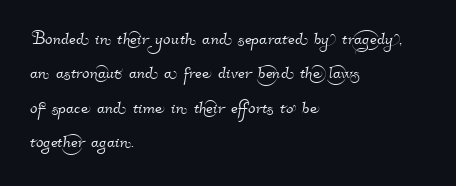
The image shows 22 px text type; set left-aligned, normal line spacing (1.56x), normal letter spacing, not underlined.
